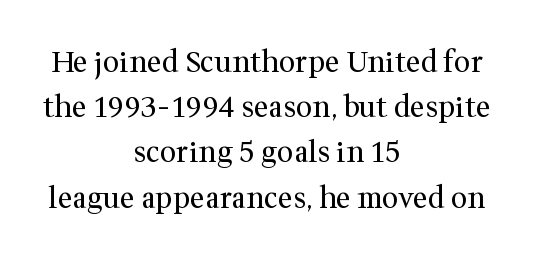
Q: Is the text bold? A: No.
Q: Is the text italic (slanted)? A: No, it is upright.
Q: Is the typeface a serif or a sans-serif typeface? A: Serif.
Q: Is the text underlined? A: No.
Q: How is the paragraph aligned? A: Centered.
Q: Is the spacing between letters normal or unusually wide? A: Normal.
Q: Is the spacing between lines tight, normal or loose? A: Normal.
Q: Width (condensed, normal, or wide)? A: Normal.
Q: Stroke contrast? A: Medium.
Q: x-height? A: Medium.
Q: Monospaced? A: No.
